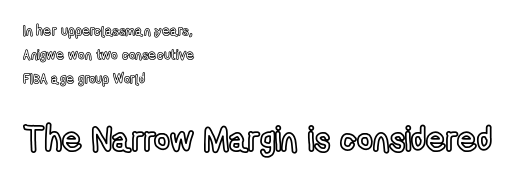
The image shows 34 px condensed type, upright; set left-aligned, normal line spacing (1.7x), normal letter spacing, not underlined; the second (bottom) block is 2.43x larger; a medium x-height.
